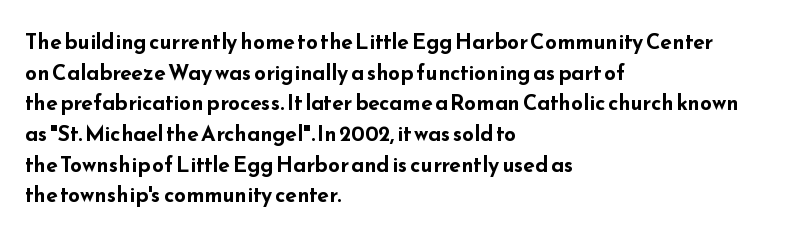
The image shows 21 px bold type, upright; set left-aligned, normal line spacing (1.46x), normal letter spacing, not underlined.
